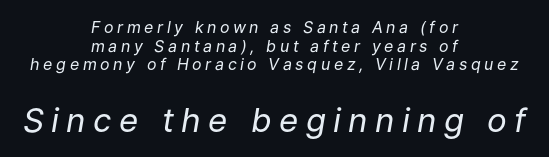
The image shows 33 px regular-weight type, italic (leaning right); set centered, line spacing 1.17x, unusually wide letter spacing (+0.22 em), not underlined; the second (bottom) block is 2.06x larger; low stroke contrast and a medium x-height.
